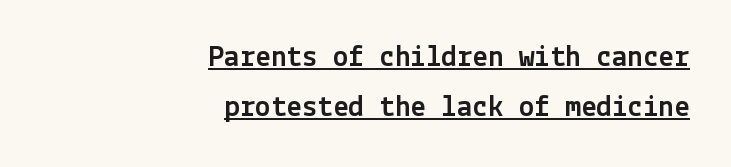
{"serif": "no", "italic": "no", "width": "normal", "x_height": "medium", "underline": "yes", "align": "right", "line_spacing": "normal", "line_spacing_ratio": 1.62, "letter_spacing": "normal", "letter_spacing_em": 0.0, "glyph_px": 31}
